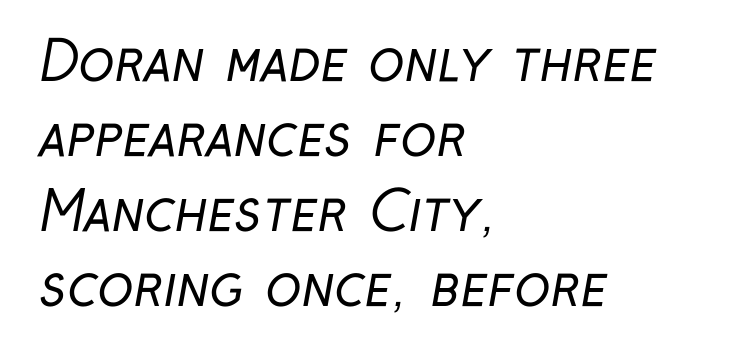
The image shows 54 px regular-weight, condensed sans-serif type; set left-aligned, normal line spacing (1.39x), normal letter spacing, not underlined; low stroke contrast and a medium x-height.
